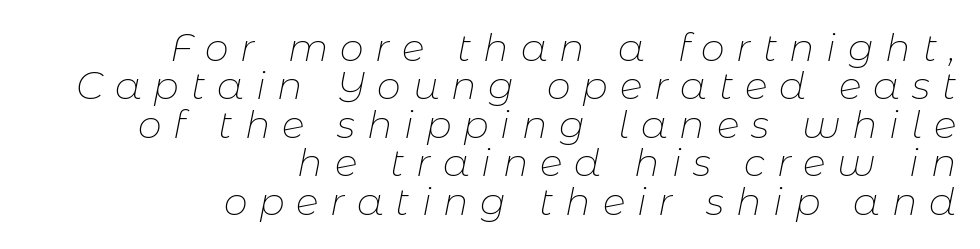
The image shows 38 px thin type, italic (leaning right); set right-aligned, tight line spacing (1.01x), unusually wide letter spacing (+0.31 em), not underlined; low stroke contrast and a medium x-height.
